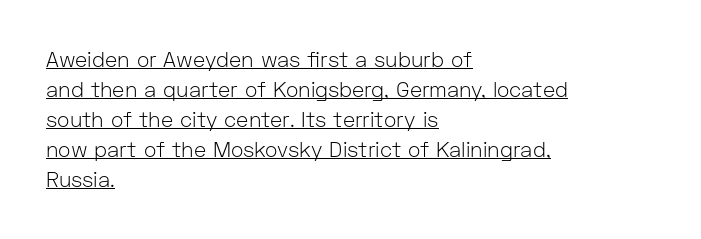
The image shows 21 px text type, upright; set left-aligned, normal line spacing (1.43x), normal letter spacing, underlined.
